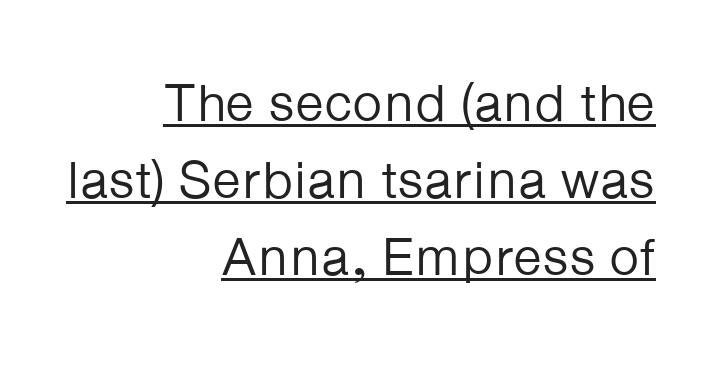
{"serif": "no", "italic": "no", "bold": "no", "weight": "regular", "width": "normal", "stroke_contrast": "low", "x_height": "medium", "monospaced": "no", "underline": "yes", "align": "right", "line_spacing": "normal", "line_spacing_ratio": 1.45, "letter_spacing": "normal", "letter_spacing_em": 0.0, "glyph_px": 53}
